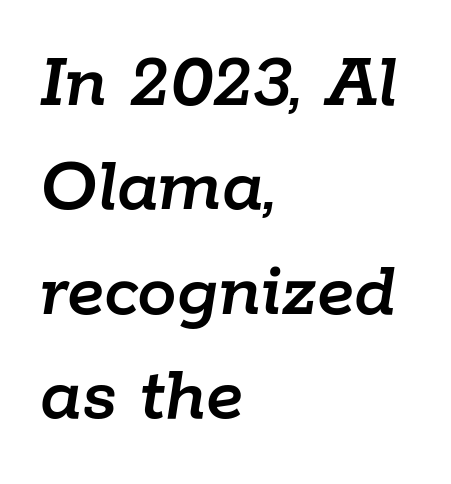
The rows are spaced the way most documents space them. Honestly, there is no underline to notice here at all. Between one letter and the next there's only the usual sliver of space. Proportional: the letters do not fall into vertical columns.
